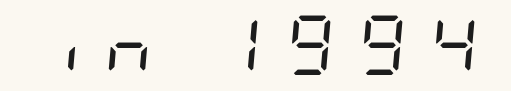
Q: Is the text bold? A: No.
Q: Is the text italic (slanted)? A: Yes, it leans right by about 5 degrees.
Q: Is the text underlined? A: No.
Q: Is the spacing between letters normal or unusually wide? A: Unusually wide.
Q: Width (condensed, normal, or wide)? A: Condensed.
Q: Stroke contrast? A: Low.
Q: x-height? A: Large.
